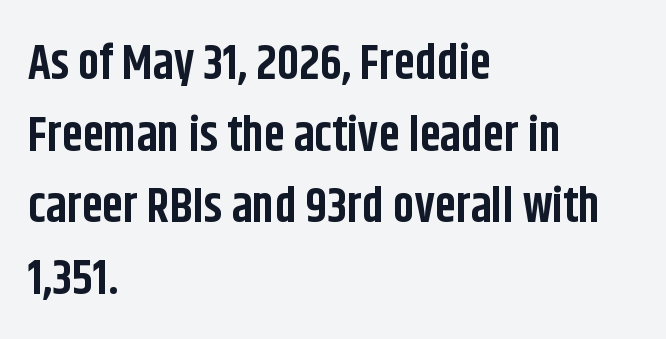
The image shows 48 px bold, condensed sans-serif type, upright; set left-aligned, normal line spacing (1.49x), normal letter spacing, not underlined; low stroke contrast and a large x-height.
